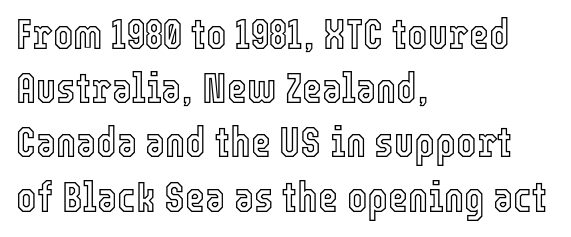
The image shows 43 px condensed type, upright; set left-aligned, normal line spacing (1.26x), normal letter spacing, not underlined; a medium x-height.
